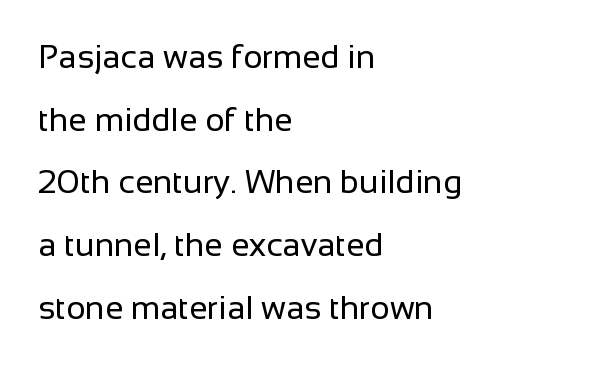
Q: Is the text bold? A: No.
Q: Is the text italic (slanted)? A: No, it is upright.
Q: Is the typeface a serif or a sans-serif typeface? A: Sans-serif.
Q: Is the text underlined? A: No.
Q: How is the paragraph aligned? A: Left-aligned.
Q: Is the spacing between letters normal or unusually wide? A: Normal.
Q: Is the spacing between lines tight, normal or loose? A: Loose.
Q: Width (condensed, normal, or wide)? A: Normal.
Q: Stroke contrast? A: Low.
Q: x-height? A: Medium.
Q: Monospaced? A: No.
